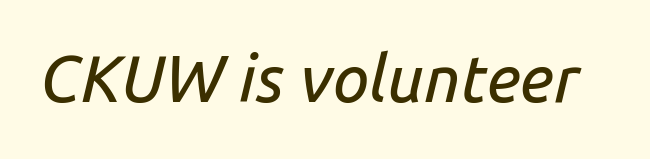
{"italic": "yes", "lean": "right", "slant_degrees": 14, "width": "normal", "stroke_contrast": "low", "x_height": "medium", "monospaced": "no", "underline": "no", "letter_spacing": "normal", "letter_spacing_em": 0.0, "glyph_px": 65}
